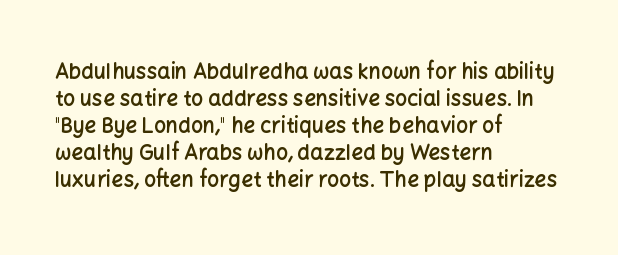
The typography opts for an upright posture over an oblique one. The typesetting leans somewhat heavy: a semibold. Look at the tracking — it's just the regular setting, nothing added. Bare-footed words on every line. Summary of vertical rhythm: regular, with standard interline spacing. The paragraph shown leans on its left margin.
